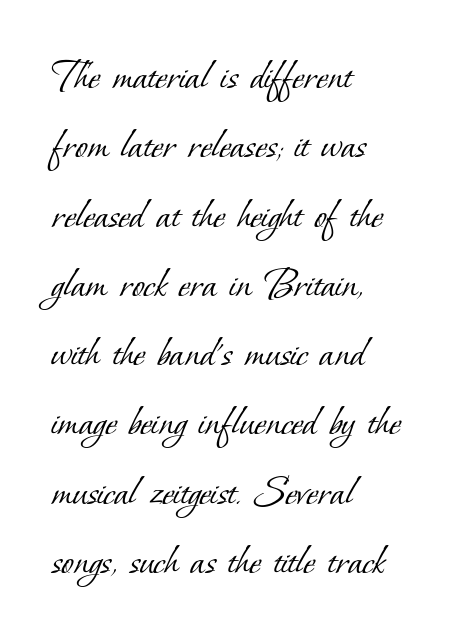
The image shows 45 px light serif type; set left-aligned, normal line spacing (1.54x), normal letter spacing, not underlined; low stroke contrast and a small x-height.
